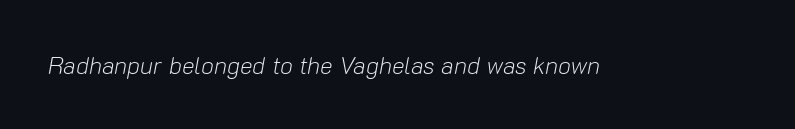
The axis of the letterforms is tilted away from vertical. The tracking reads as untouched default to a designer's eye. Unmarked baselines from the first word to the last. The cut favours lightness, reaching ordinary text weight at its darkest.
